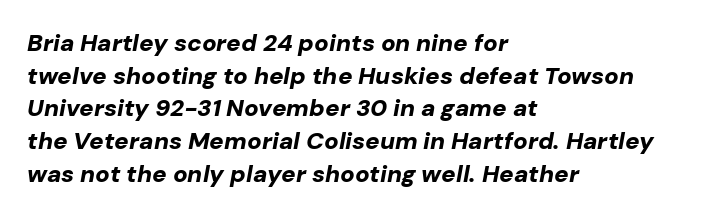
Beneath every word, the page is bare. The letters are bold, with thick, heavy strokes. This sample uses plain, unmodified letter spacing. The rows are spaced the way most documents space them.
